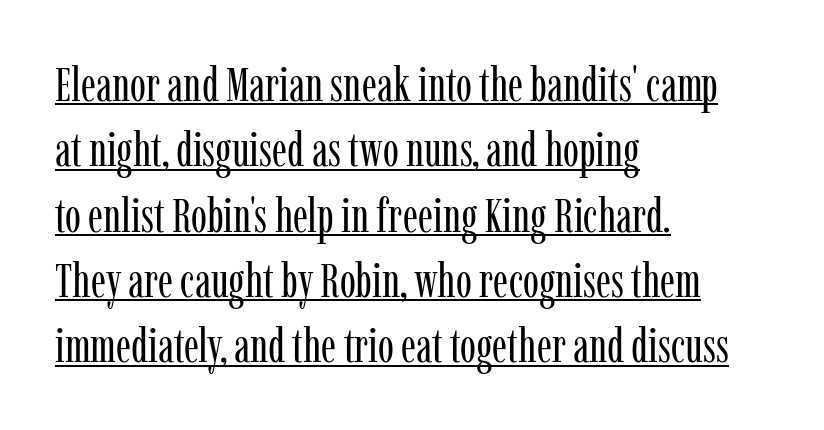
The string is rendered with underlining switched on. Looks like regular typesetting: each glyph gets only the width it needs. Evenly set lines give the paragraph a standard silhouette. Short and long lines alike share a common starting point at left. Regarding serifs, this sample has them.
